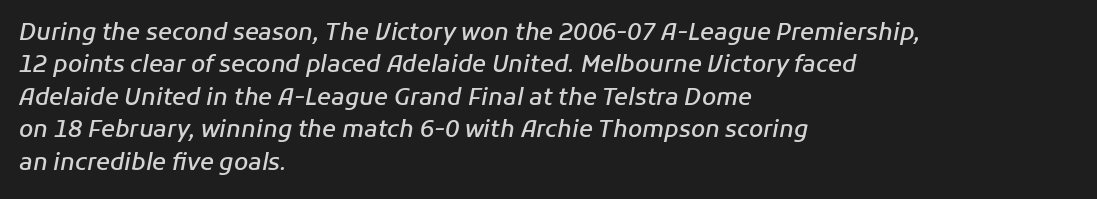
The image shows 23 px text type, italic (leaning right); set left-aligned, normal line spacing (1.41x), normal letter spacing, not underlined.
